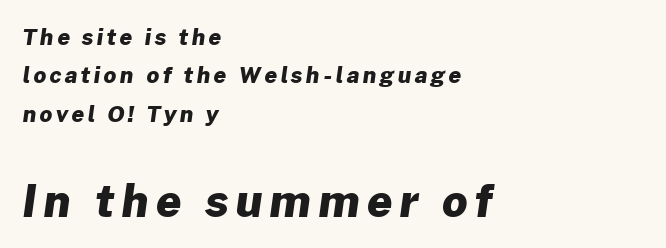
{"serif": "no", "bold": "yes", "weight": "heavy", "width": "normal", "stroke_contrast": "low", "x_height": "medium", "monospaced": "no", "underline": "no", "align": "left", "line_spacing_ratio": 1.75, "larger_block": "second", "size_ratio": 2.0, "glyph_px": 44}
